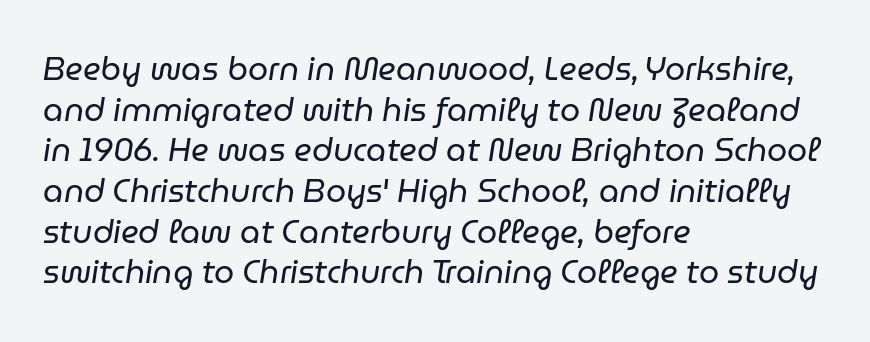
{"italic": "yes", "lean": "right", "slant_degrees": 9, "bold": "no", "weight": "regular", "width": "normal", "stroke_contrast": "low", "x_height": "medium", "monospaced": "no", "underline": "no", "align": "left", "line_spacing": "normal", "line_spacing_ratio": 1.27, "letter_spacing": "normal", "letter_spacing_em": 0.0, "glyph_px": 32}
